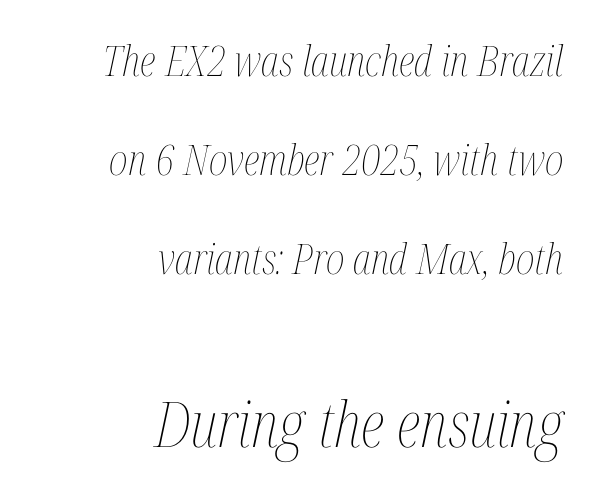
Q: Is the text bold? A: No.
Q: Is the text italic (slanted)? A: Yes, it leans right by about 12 degrees.
Q: Is the text underlined? A: No.
Q: How is the paragraph aligned? A: Right-aligned.
Q: Is the spacing between letters normal or unusually wide? A: Normal.
Q: Is the spacing between lines tight, normal or loose? A: Loose.
Q: Which block of text is set in a larger size, the first (top) or the second (bottom)? A: The second (bottom) one.
Q: Width (condensed, normal, or wide)? A: Condensed.
Q: Stroke contrast? A: Medium.
Q: x-height? A: Medium.
Q: Monospaced? A: No.
